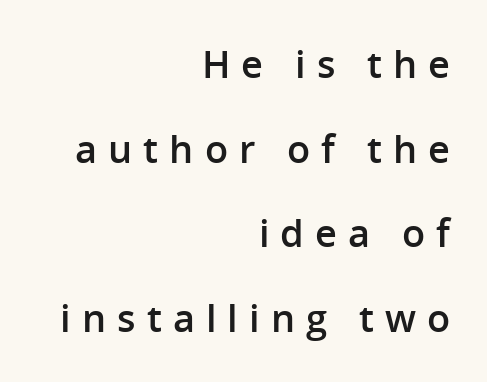
Q: Is the text bold? A: Semi-bold.
Q: Is the text italic (slanted)? A: No, it is upright.
Q: Is the typeface a serif or a sans-serif typeface? A: Sans-serif.
Q: Is the text underlined? A: No.
Q: How is the paragraph aligned? A: Right-aligned.
Q: Is the spacing between letters normal or unusually wide? A: Unusually wide.
Q: Is the spacing between lines tight, normal or loose? A: Loose.
Q: Width (condensed, normal, or wide)? A: Normal.
Q: Stroke contrast? A: Low.
Q: x-height? A: Medium.
Q: Monospaced? A: No.
